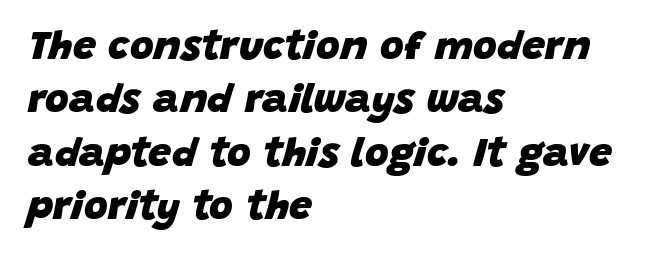
You can tell it's italic because the verticals aren't actually vertical. Baseline-to-baseline distance is the conventional proportion of letter height. Honestly, the letter spacing is just normal — you wouldn't notice it. Emphasis by weight is at full strength: bold. Teacher's note: observe the even left margin — that is flush-left alignment.
